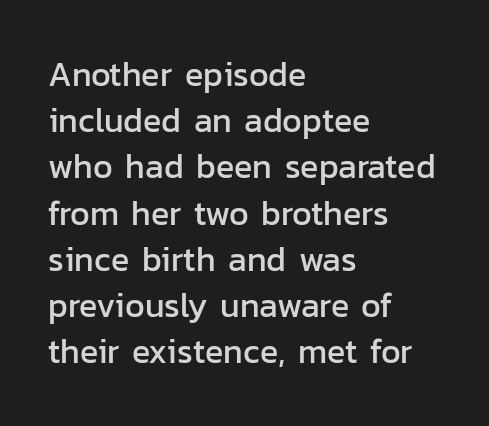
The image shows 34 px sans-serif type, upright; set left-aligned, normal line spacing (1.36x), normal letter spacing, not underlined; low stroke contrast and a medium x-height.
